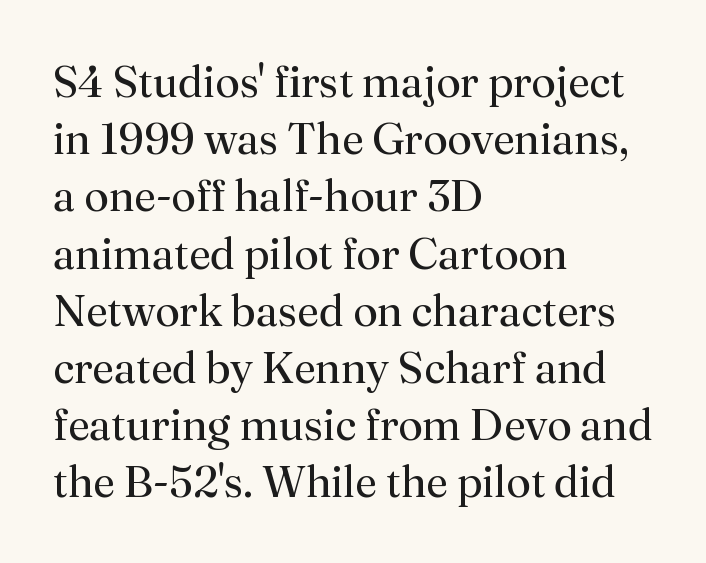
A classic flush-left, rag-right setting is used for this passage. The designer left line spacing at the default. Letter spacing: default. The letters advance in unequal steps, a hallmark of proportional type. Regarding serifs, this sample has them. The letters stand upright; this is a roman face.
